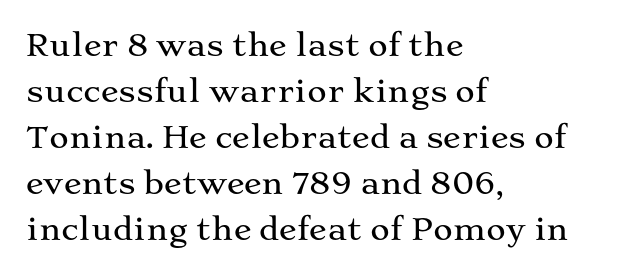
{"serif": "yes", "italic": "no", "width": "wide", "stroke_contrast": "medium", "x_height": "medium", "monospaced": "no", "underline": "no", "align": "left", "line_spacing": "normal", "line_spacing_ratio": 1.53, "letter_spacing": "normal", "letter_spacing_em": 0.0, "glyph_px": 30}
